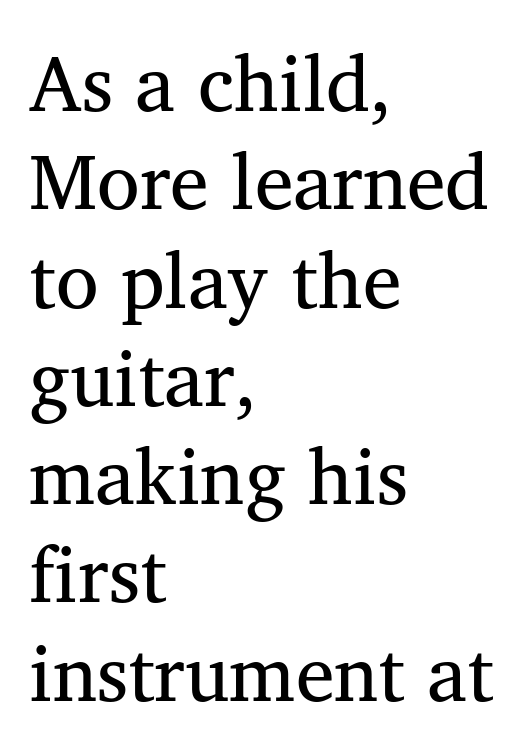
The image shows 78 px regular-weight serif type; set left-aligned, normal line spacing (1.26x), normal letter spacing, not underlined; medium stroke contrast and a medium x-height.
